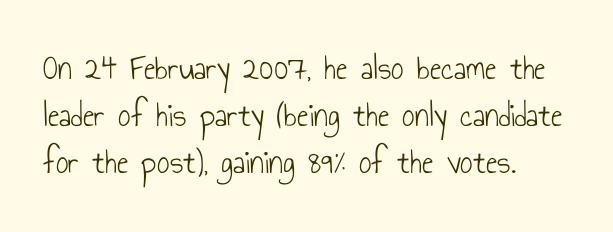
The image shows 35 px light, condensed sans-serif type, upright; set left-aligned, normal line spacing (1.35x), normal letter spacing, not underlined; low stroke contrast and a small x-height.
